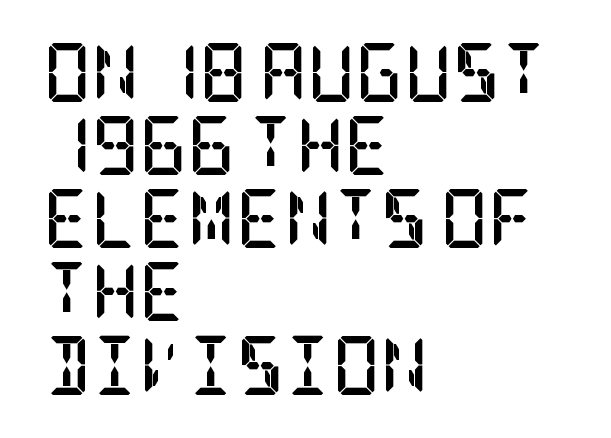
The image shows 59 px semibold, condensed serif type, upright; set left-aligned, line spacing 1.24x, normal letter spacing, not underlined; low stroke contrast and a large x-height.
